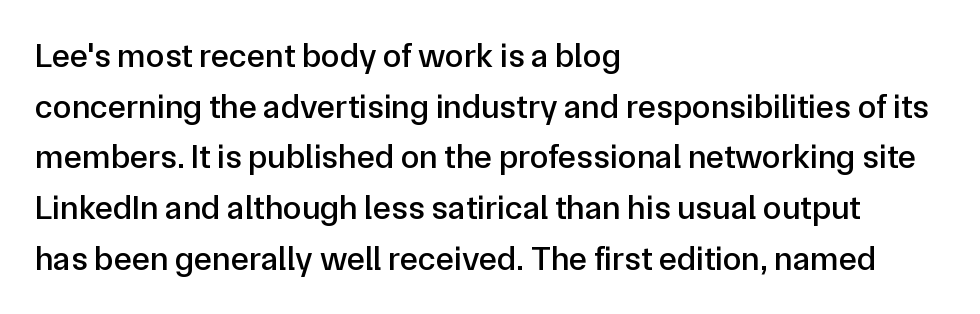
The image shows 34 px sans-serif type, upright; set left-aligned, normal line spacing (1.49x), normal letter spacing, not underlined; low stroke contrast and a medium x-height.
